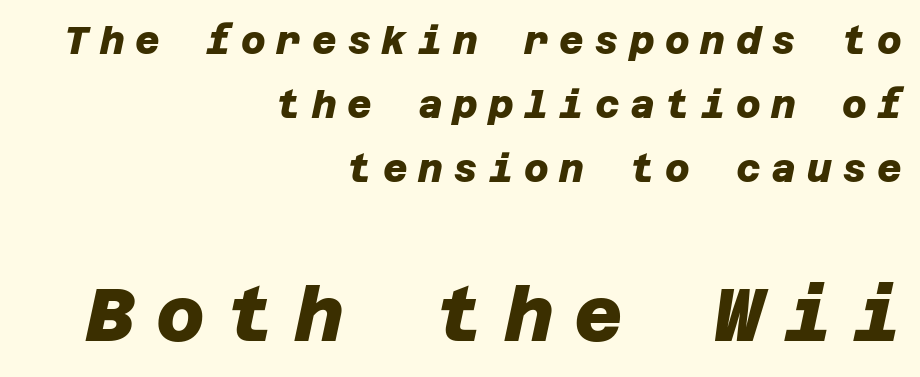
Emphasis by weight is at full strength: bold. The tracking jumps out immediately: characters are airy and widely separated. Quick note: underline off. Nothing sits at the stroke ends, so this counts as sans-serif. Compare the two chunks: the lower has the greater cap height. Horizontally, the lines are justified to the trailing edge only.
